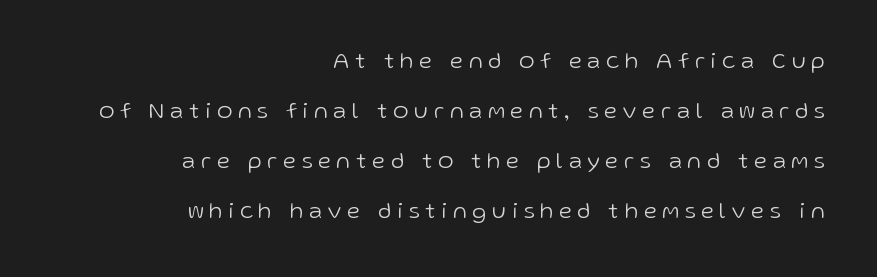
The image shows 23 px text type, upright; set right-aligned, loose line spacing (2.17x), unusually wide letter spacing (+0.26 em), not underlined.
